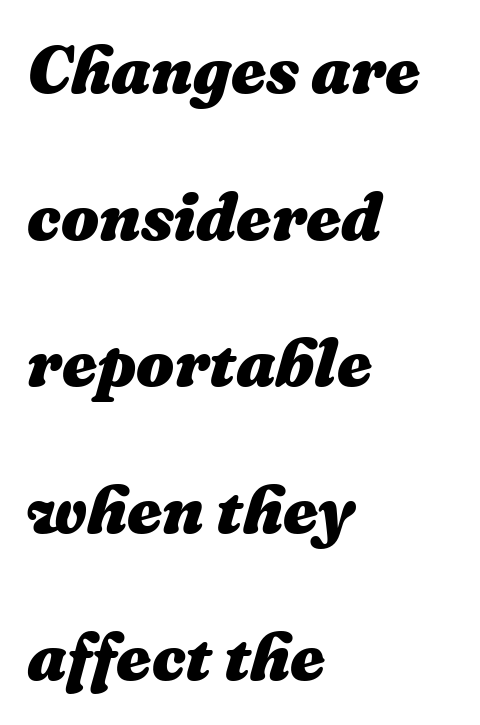
Q: Is the text bold? A: Yes.
Q: Is the text italic (slanted)? A: Yes, it leans right by about 16 degrees.
Q: Is the text underlined? A: No.
Q: How is the paragraph aligned? A: Left-aligned.
Q: Is the spacing between letters normal or unusually wide? A: Normal.
Q: Is the spacing between lines tight, normal or loose? A: Loose.
Q: Width (condensed, normal, or wide)? A: Normal.
Q: Stroke contrast? A: Medium.
Q: x-height? A: Medium.
Q: Monospaced? A: No.
